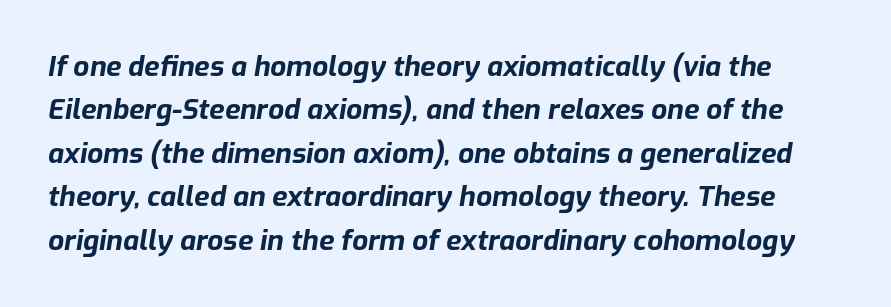
The image shows 28 px bold type, italic (leaning right); set normal line spacing (1.55x), normal letter spacing, not underlined; low stroke contrast and a medium x-height.
